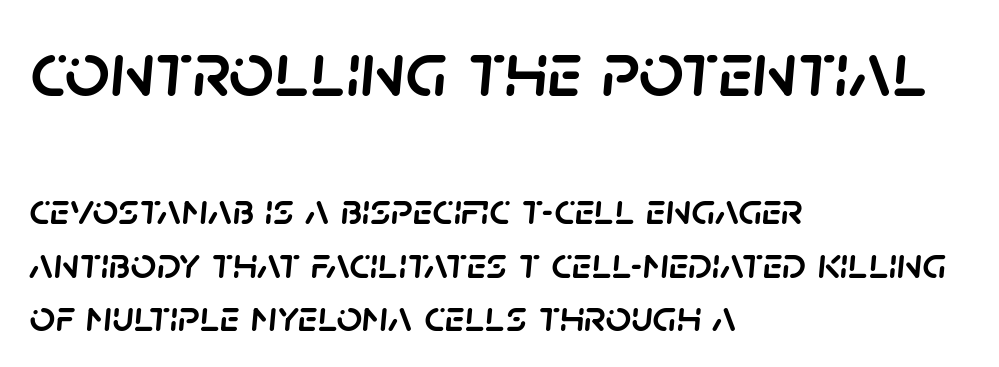
Q: Is the text italic (slanted)? A: Yes, it leans right by about 5 degrees.
Q: Is the text underlined? A: No.
Q: How is the paragraph aligned? A: Left-aligned.
Q: Is the spacing between letters normal or unusually wide? A: Normal.
Q: Which block of text is set in a larger size, the first (top) or the second (bottom)? A: The first (top) one.
Q: Width (condensed, normal, or wide)? A: Normal.
Q: Stroke contrast? A: Low.
Q: x-height? A: Large.
Q: Monospaced? A: No.
